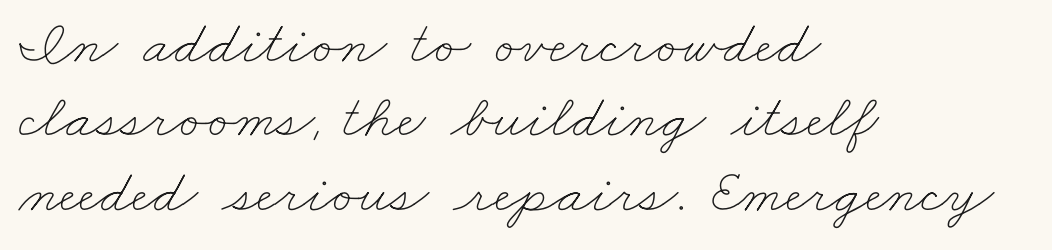
Is the letter spacing exaggerated? No — it looks like the ordinary default. Each row of text sits above clean, open space. Here the designer chose a conventional face with non-uniform glyph widths. Each stroke keeps to a modest, everyday thickness or less.
